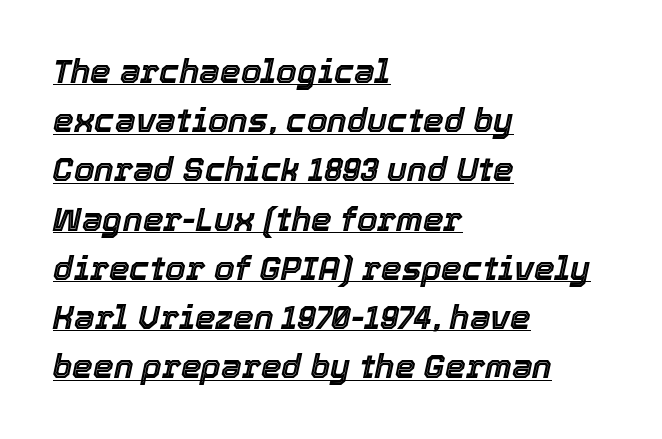
{"italic": "yes", "lean": "right", "slant_degrees": 12, "width": "normal", "x_height": "medium", "monospaced": "no", "underline": "yes", "align": "left", "line_spacing": "normal", "line_spacing_ratio": 1.49, "letter_spacing": "normal", "letter_spacing_em": 0.0, "glyph_px": 33}
